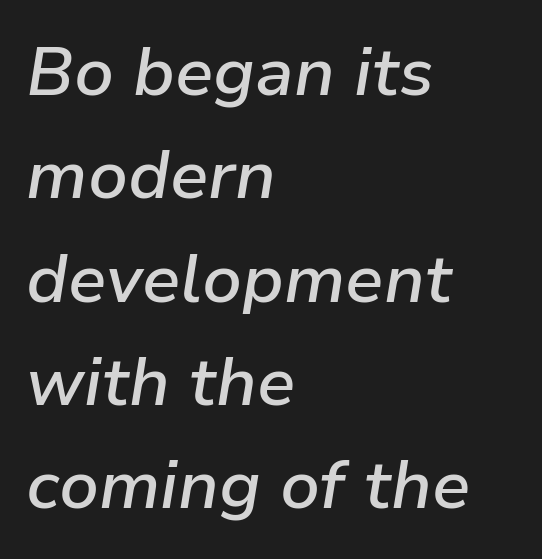
The image shows 68 px semibold type, italic (leaning right); set left-aligned, normal line spacing (1.52x), normal letter spacing, not underlined; low stroke contrast and a medium x-height.
